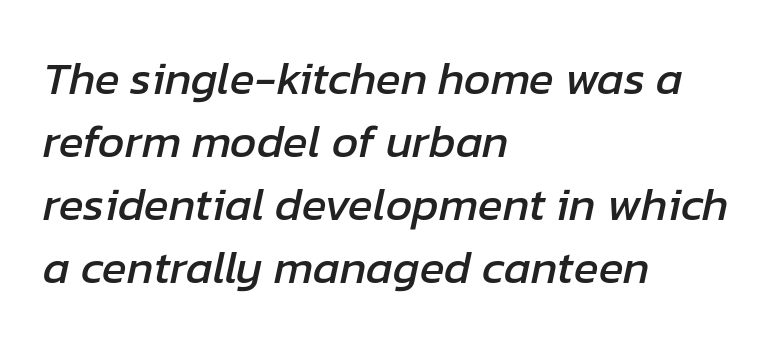
Q: Is the text italic (slanted)? A: Yes, it leans right by about 12 degrees.
Q: Is the text underlined? A: No.
Q: How is the paragraph aligned? A: Left-aligned.
Q: Is the spacing between letters normal or unusually wide? A: Normal.
Q: Is the spacing between lines tight, normal or loose? A: Normal.
Q: Width (condensed, normal, or wide)? A: Normal.
Q: Stroke contrast? A: Low.
Q: x-height? A: Medium.
Q: Monospaced? A: No.
